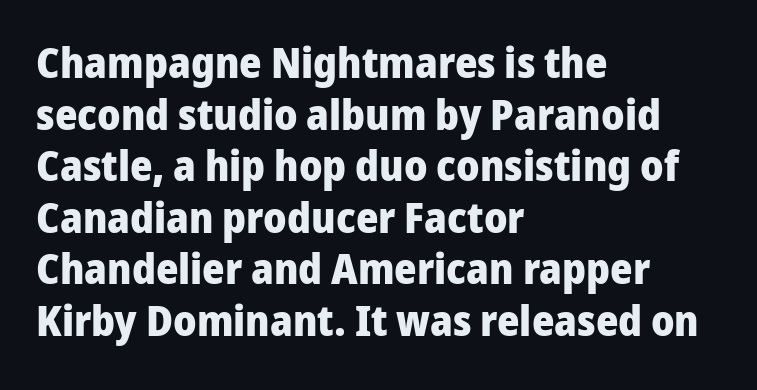
{"serif": "no", "italic": "no", "bold": "yes", "weight": "heavy", "width": "normal", "stroke_contrast": "low", "x_height": "medium", "monospaced": "no", "underline": "no", "align": "left", "line_spacing_ratio": 1.2, "letter_spacing": "normal", "letter_spacing_em": 0.0, "glyph_px": 43}
